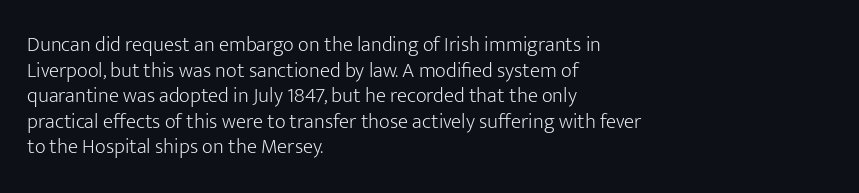
{"italic": "no", "bold": "no", "underline": "no", "align": "left", "line_spacing_ratio": 1.22, "letter_spacing": "normal", "letter_spacing_em": 0.0, "glyph_px": 21}
